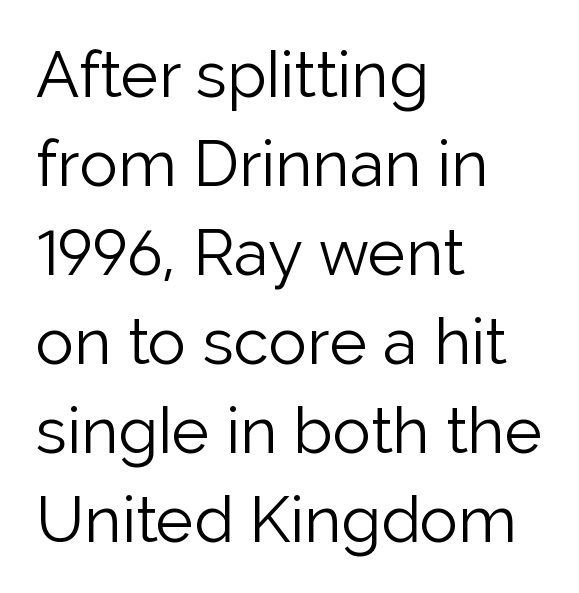
The image shows 64 px light sans-serif type, upright; set left-aligned, normal line spacing (1.39x), normal letter spacing, not underlined; low stroke contrast and a medium x-height.
